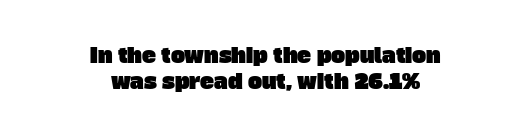
Q: Is the text underlined? A: No.
Q: How is the paragraph aligned? A: Centered.
Q: Is the spacing between letters normal or unusually wide? A: Normal.
Q: Is the spacing between lines tight, normal or loose? A: Normal.
